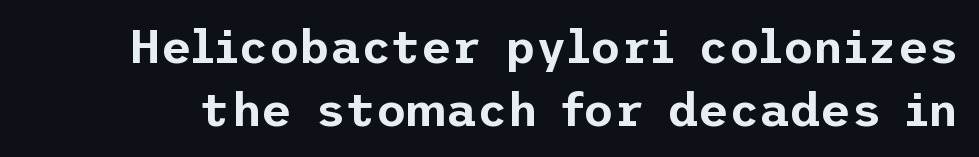
Q: Is the text italic (slanted)? A: No, it is upright.
Q: Is the typeface a serif or a sans-serif typeface? A: Sans-serif.
Q: Is the text underlined? A: No.
Q: Is the spacing between letters normal or unusually wide? A: Normal.
Q: Is the spacing between lines tight, normal or loose? A: Normal.
Q: Width (condensed, normal, or wide)? A: Normal.
Q: Stroke contrast? A: Low.
Q: x-height? A: Medium.
